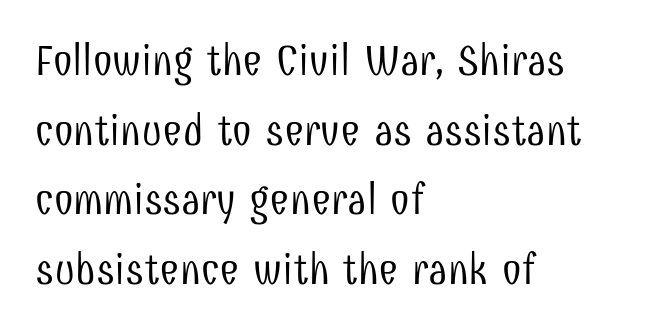
Ink coverage per letter is moderate at most. One-word summary of the alignment: left. The type is set solid horizontally, with unmodified tracking. I'd call this a sans setting — the letters go barefoot. Posture: vertical. Does the leading feel generous? No, just average.
